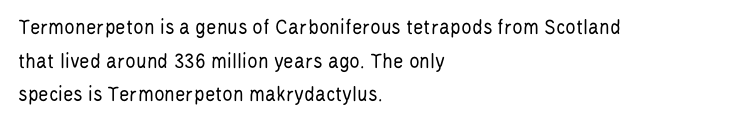
Q: Is the text bold? A: No.
Q: Is the text italic (slanted)? A: No, it is upright.
Q: Is the text underlined? A: No.
Q: How is the paragraph aligned? A: Left-aligned.
Q: Is the spacing between letters normal or unusually wide? A: Normal.
Q: Is the spacing between lines tight, normal or loose? A: Normal.
